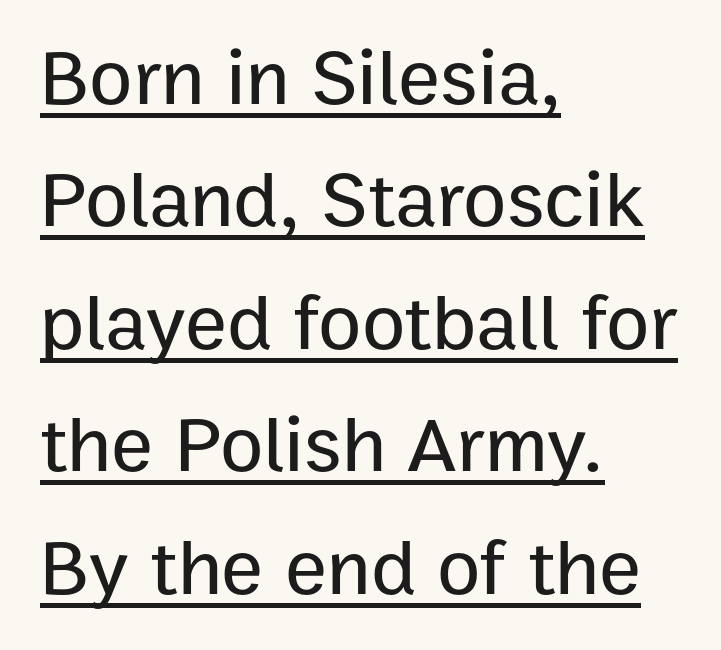
{"serif": "no", "italic": "no", "width": "normal", "stroke_contrast": "low", "x_height": "medium", "monospaced": "no", "underline": "yes", "align": "left", "line_spacing": "normal", "line_spacing_ratio": 1.55, "letter_spacing": "normal", "letter_spacing_em": 0.0, "glyph_px": 79}
